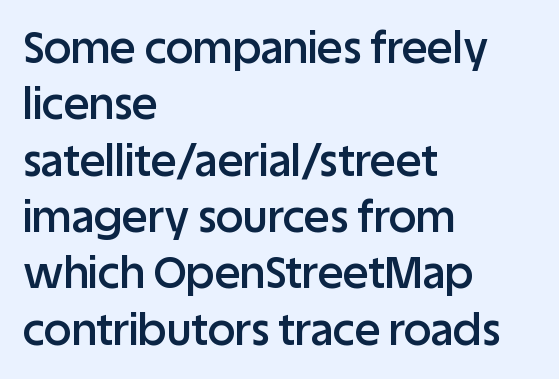
Each letter keeps its own natural width here, so spacing adapts to shape. Short and long lines alike share a common starting point at left. Observe the absence of serifs on each vertical stroke in this sample. Descenders hang freely into open space.
